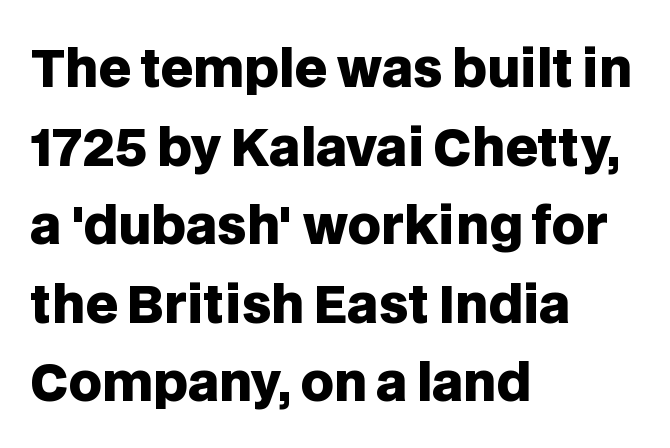
The image shows 51 px heavy sans-serif type, upright; set left-aligned, normal line spacing (1.54x), normal letter spacing, not underlined; low stroke contrast and a large x-height.
